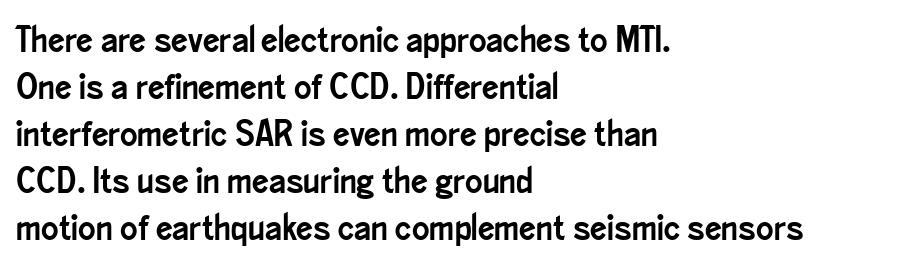
Underline: absent. Summary of vertical rhythm: regular, with standard interline spacing. Nothing unusual about the tracking: characters are spaced as the font intends. The font family rendered here belongs to the sans-serif group. Designer's note — italics off, roman on.
